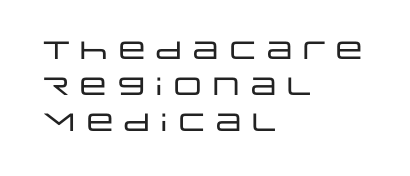
Q: Is the text italic (slanted)? A: No, it is upright.
Q: Is the text underlined? A: No.
Q: How is the paragraph aligned? A: Left-aligned.
Q: Is the spacing between letters normal or unusually wide? A: Normal.
Q: Is the spacing between lines tight, normal or loose? A: Normal.
